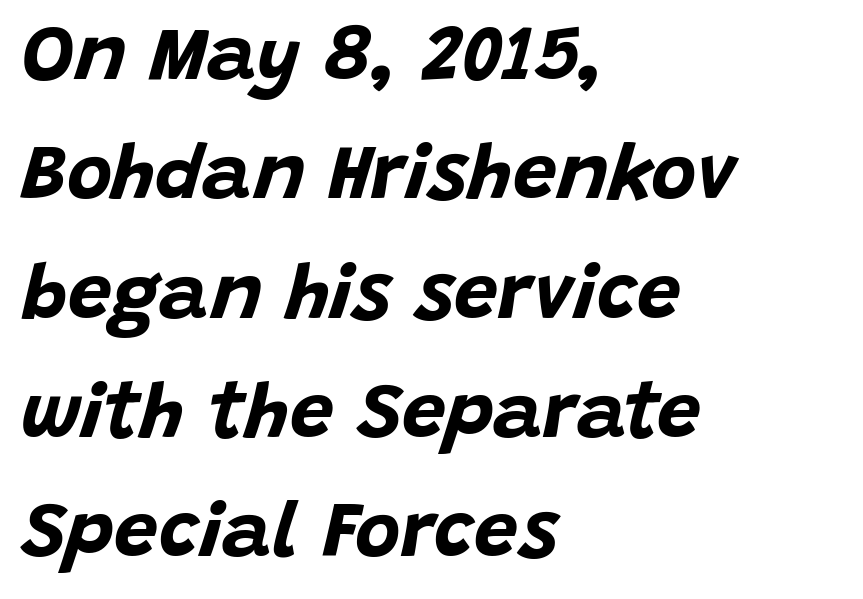
Q: Is the text bold? A: Yes.
Q: Is the text italic (slanted)? A: Yes, it leans right by about 15 degrees.
Q: Is the text underlined? A: No.
Q: How is the paragraph aligned? A: Left-aligned.
Q: Is the spacing between letters normal or unusually wide? A: Normal.
Q: Is the spacing between lines tight, normal or loose? A: Normal.
Q: Width (condensed, normal, or wide)? A: Normal.
Q: Stroke contrast? A: Low.
Q: x-height? A: Large.
Q: Monospaced? A: No.
